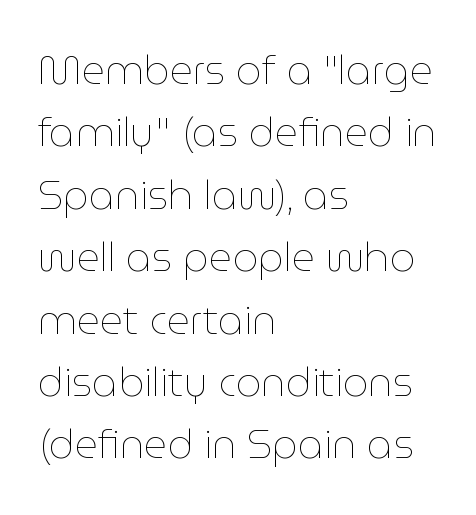
The image shows 40 px thin type, upright; set left-aligned, normal line spacing (1.56x), normal letter spacing, not underlined; low stroke contrast and a medium x-height.
